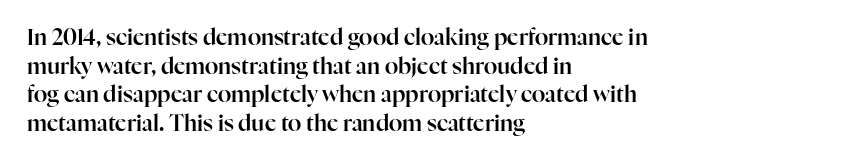
Q: Is the text italic (slanted)? A: No, it is upright.
Q: Is the text underlined? A: No.
Q: How is the paragraph aligned? A: Left-aligned.
Q: Is the spacing between letters normal or unusually wide? A: Normal.
Q: Is the spacing between lines tight, normal or loose? A: Normal.
